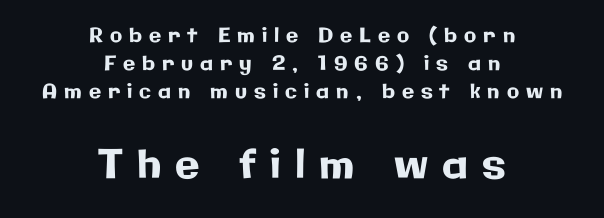
Reading down the block, each line starts at a different indent, mirrored at its end. Underlining? Definitely not there. These lines are rendered in a variable-pitch font. You get the small type first, then a jump to larger type.
